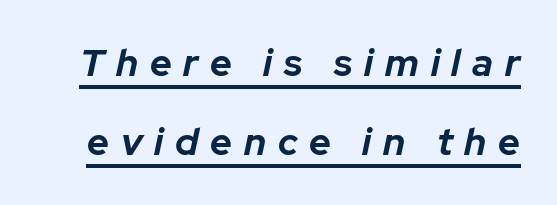
Q: Is the text bold? A: Yes.
Q: Is the text italic (slanted)? A: Yes, it leans right by about 12 degrees.
Q: Is the text underlined? A: Yes.
Q: Is the spacing between letters normal or unusually wide? A: Unusually wide.
Q: Is the spacing between lines tight, normal or loose? A: Loose.
Q: Width (condensed, normal, or wide)? A: Normal.
Q: Stroke contrast? A: Low.
Q: x-height? A: Medium.
Q: Monospaced? A: No.
